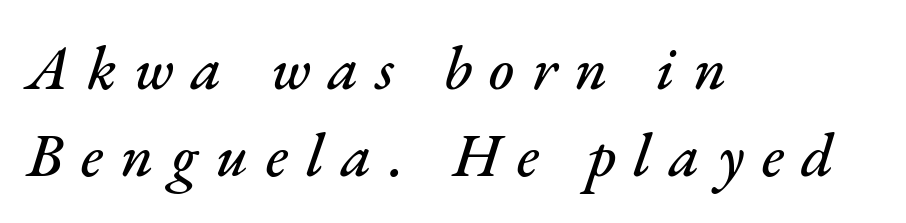
Q: Is the text italic (slanted)? A: Yes, it leans right by about 17 degrees.
Q: Is the text underlined? A: No.
Q: How is the paragraph aligned? A: Left-aligned.
Q: Is the spacing between letters normal or unusually wide? A: Unusually wide.
Q: Is the spacing between lines tight, normal or loose? A: Normal.
Q: Width (condensed, normal, or wide)? A: Normal.
Q: Stroke contrast? A: Medium.
Q: x-height? A: Small.
Q: Monospaced? A: No.
